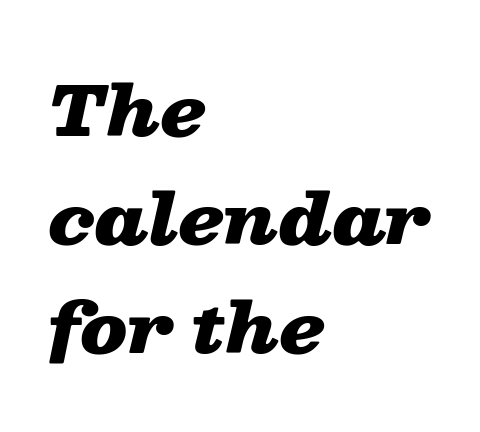
A classic flush-left, rag-right setting is used for this passage. Whoever set this chose a conventional vertical rhythm. You could call the tracking neutral — neither tight nor loose. Typesetter's note: full bold, strokes at maximum text heaviness.
